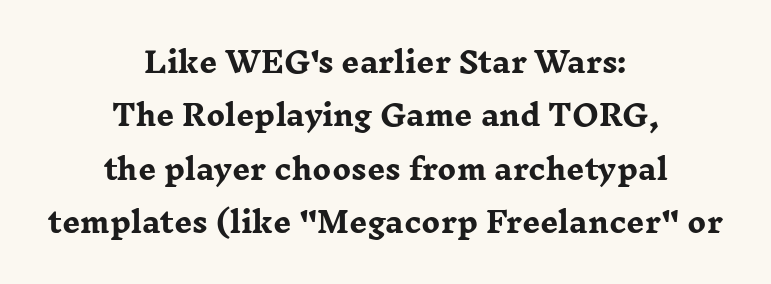
{"serif": "yes", "italic": "no", "bold": "yes", "weight": "heavy", "width": "wide", "stroke_contrast": "low", "x_height": "medium", "monospaced": "no", "underline": "no", "align": "center", "line_spacing": "loose", "line_spacing_ratio": 1.91, "letter_spacing": "normal", "letter_spacing_em": 0.0, "glyph_px": 28}
